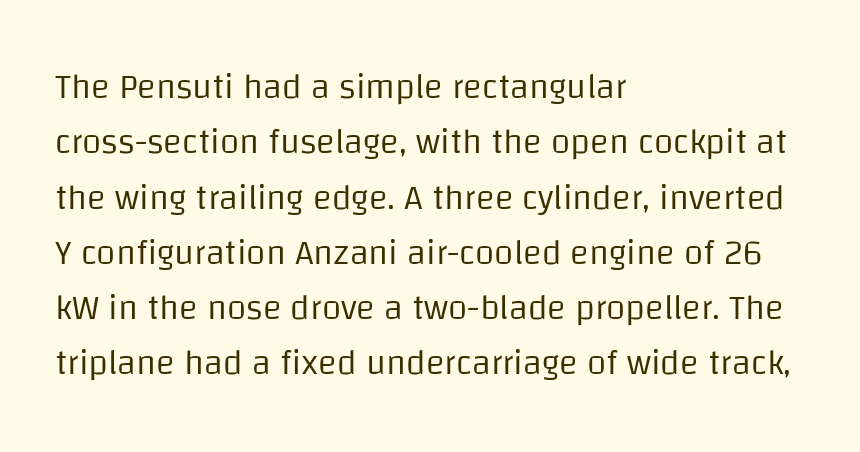
{"serif": "no", "italic": "no", "bold": "no", "weight": "regular", "width": "normal", "stroke_contrast": "low", "x_height": "large", "monospaced": "no", "underline": "no", "align": "left", "line_spacing": "normal", "line_spacing_ratio": 1.58, "letter_spacing": "normal", "letter_spacing_em": 0.0, "glyph_px": 35}
